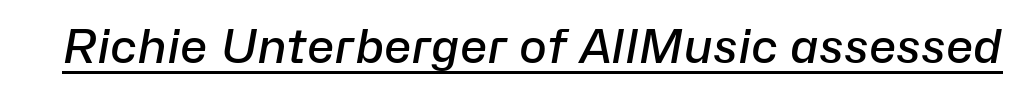
When letters slant like this, we call the style italic. Weight: semibold (demi). Looks like regular typesetting: each glyph gets only the width it needs. The gaps between neighbouring characters are ordinary and unremarkable.
